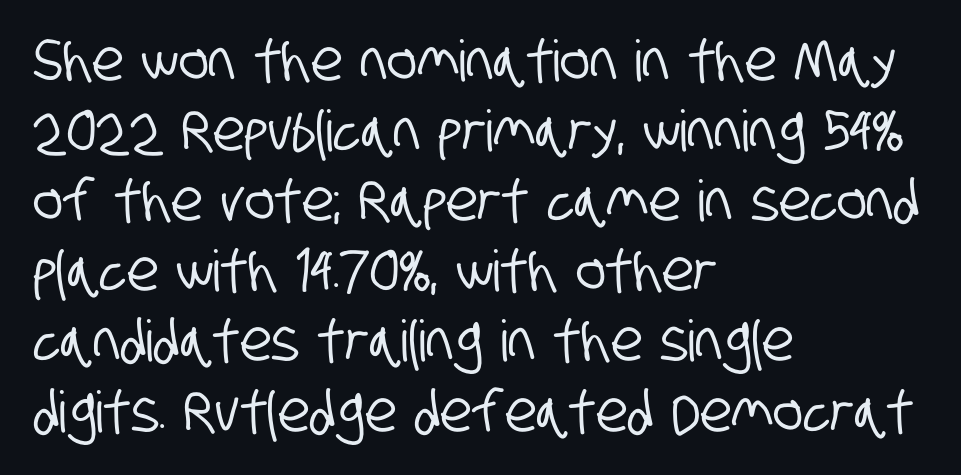
{"serif": "no", "width": "condensed", "stroke_contrast": "low", "x_height": "large", "monospaced": "no", "underline": "no", "align": "left", "line_spacing_ratio": 1.23, "letter_spacing": "normal", "letter_spacing_em": 0.0, "glyph_px": 57}
